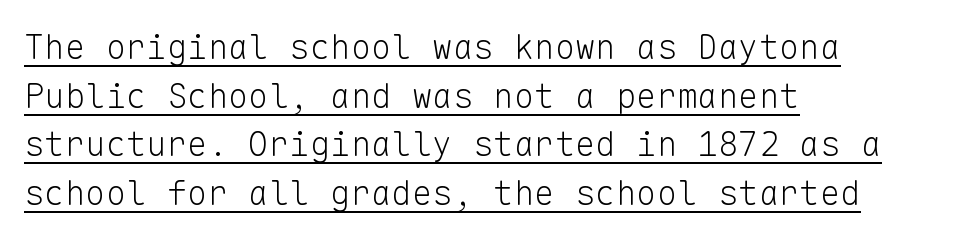
{"serif": "no", "italic": "no", "bold": "no", "weight": "light", "width": "normal", "stroke_contrast": "low", "x_height": "medium", "monospaced": "yes", "underline": "yes", "align": "left", "line_spacing": "normal", "line_spacing_ratio": 1.43, "letter_spacing": "normal", "letter_spacing_em": 0.0, "glyph_px": 34}
